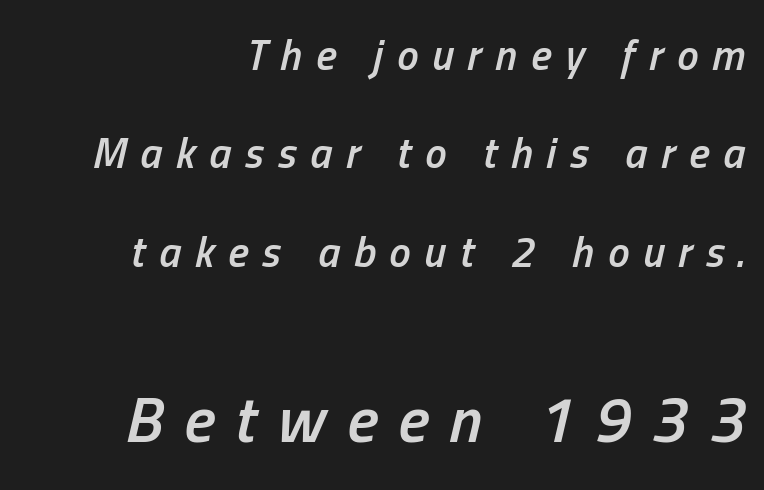
{"italic": "yes", "lean": "right", "slant_degrees": 13, "bold": "semi", "weight": "semibold", "width": "condensed", "stroke_contrast": "low", "x_height": "medium", "monospaced": "no", "underline": "no", "align": "right", "line_spacing": "loose", "line_spacing_ratio": 2.29, "letter_spacing": "wide", "letter_spacing_em": 0.32, "larger_block": "second", "size_ratio": 1.51, "glyph_px": 65}
